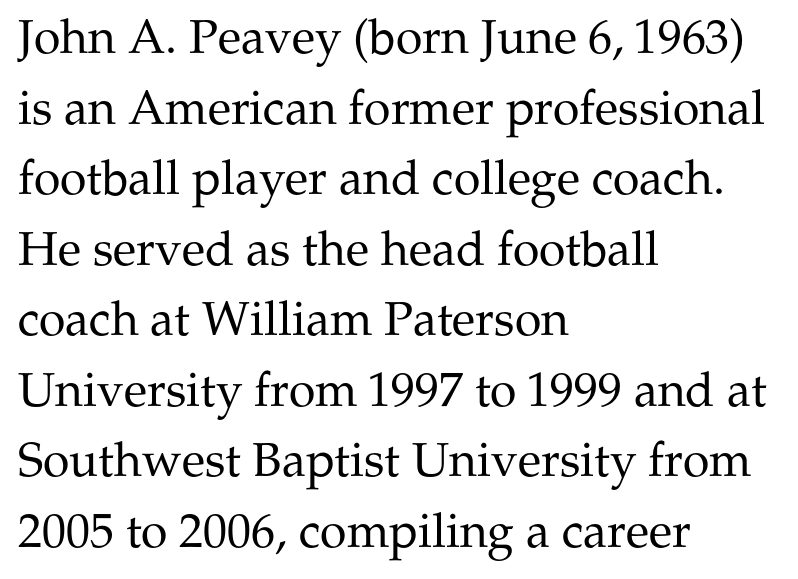
The image shows 48 px regular-weight serif type, upright; set left-aligned, normal line spacing (1.47x), normal letter spacing, not underlined; medium stroke contrast and a medium x-height.
